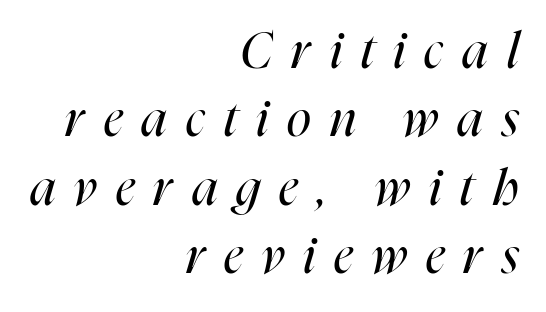
Q: Is the text bold? A: No.
Q: Is the text italic (slanted)? A: Yes, it leans right by about 16 degrees.
Q: Is the text underlined? A: No.
Q: How is the paragraph aligned? A: Right-aligned.
Q: Is the spacing between letters normal or unusually wide? A: Unusually wide.
Q: Is the spacing between lines tight, normal or loose? A: Normal.
Q: Width (condensed, normal, or wide)? A: Condensed.
Q: Stroke contrast? A: High.
Q: x-height? A: Medium.
Q: Monospaced? A: No.
